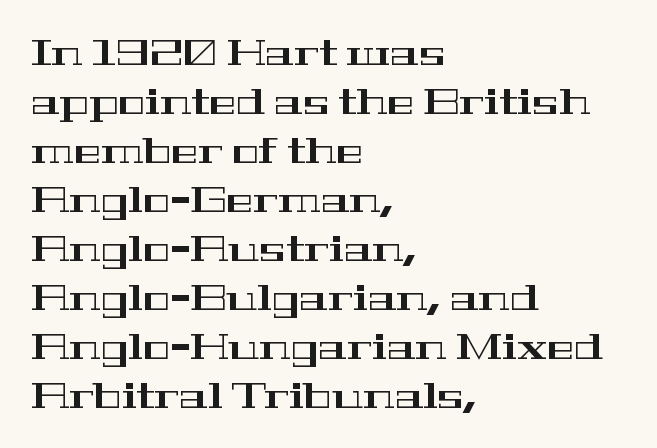
Q: Is the text italic (slanted)? A: No, it is upright.
Q: Is the typeface a serif or a sans-serif typeface? A: Serif.
Q: Is the text underlined? A: No.
Q: How is the paragraph aligned? A: Left-aligned.
Q: Is the spacing between letters normal or unusually wide? A: Normal.
Q: Is the spacing between lines tight, normal or loose? A: Normal.
Q: Width (condensed, normal, or wide)? A: Wide.
Q: Stroke contrast? A: High.
Q: x-height? A: Medium.
Q: Monospaced? A: No.
